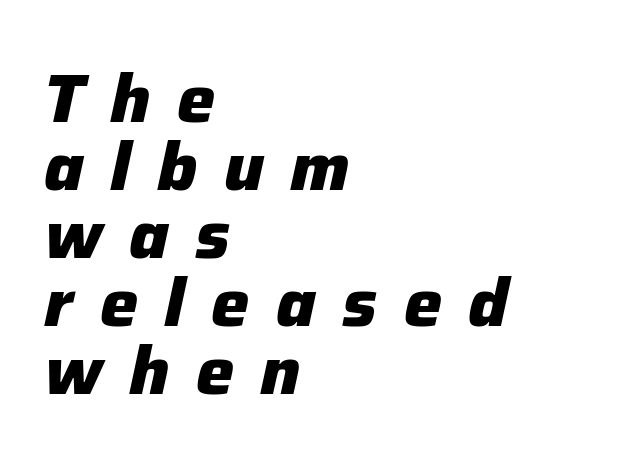
The image shows 68 px heavy type, italic (leaning right); set left-aligned, tight line spacing (1.0x), unusually wide letter spacing (+0.39 em), not underlined; low stroke contrast and a medium x-height.
